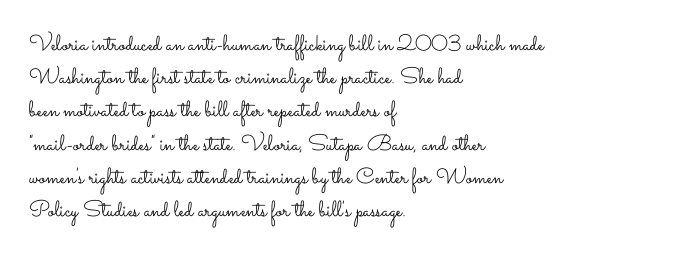
The image shows 22 px text type; set left-aligned, normal line spacing (1.51x), normal letter spacing, not underlined.
